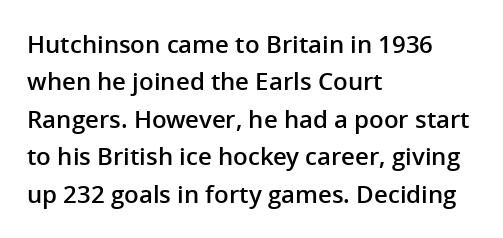
{"italic": "no", "bold": "semi", "underline": "no", "align": "left", "line_spacing": "normal", "line_spacing_ratio": 1.56, "letter_spacing": "normal", "letter_spacing_em": 0.0, "glyph_px": 24}
